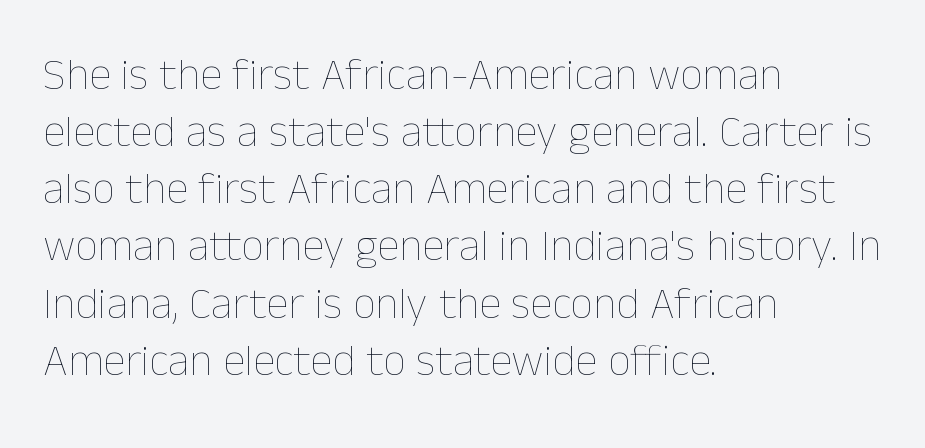
The strip under each line holds only bare page. Character widths vary here, with narrow letters taking less room than wide ones. Horizontal bands of white between lines are of average thickness. No letter is thick-stroked: the sample isn't bold. The rendering keeps characters at their native spacing. Ordinary non-slanted type is in use.
